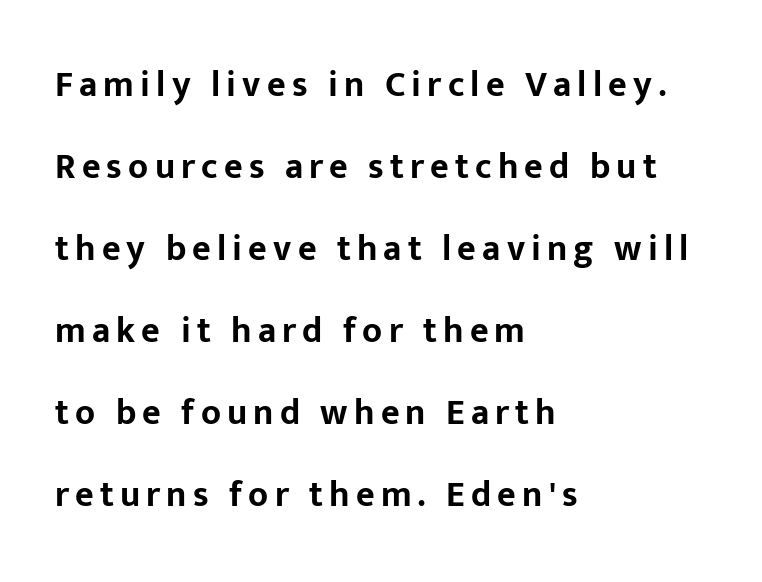
The image shows 36 px bold sans-serif type, upright; set left-aligned, loose line spacing (2.28x), not underlined; low stroke contrast and a medium x-height.
